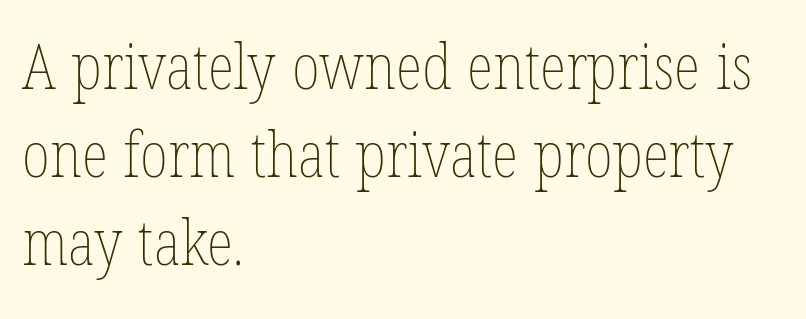
The image shows 62 px thin, condensed type, upright; set left-aligned, normal line spacing (1.42x), normal letter spacing, not underlined; low stroke contrast and a medium x-height.
